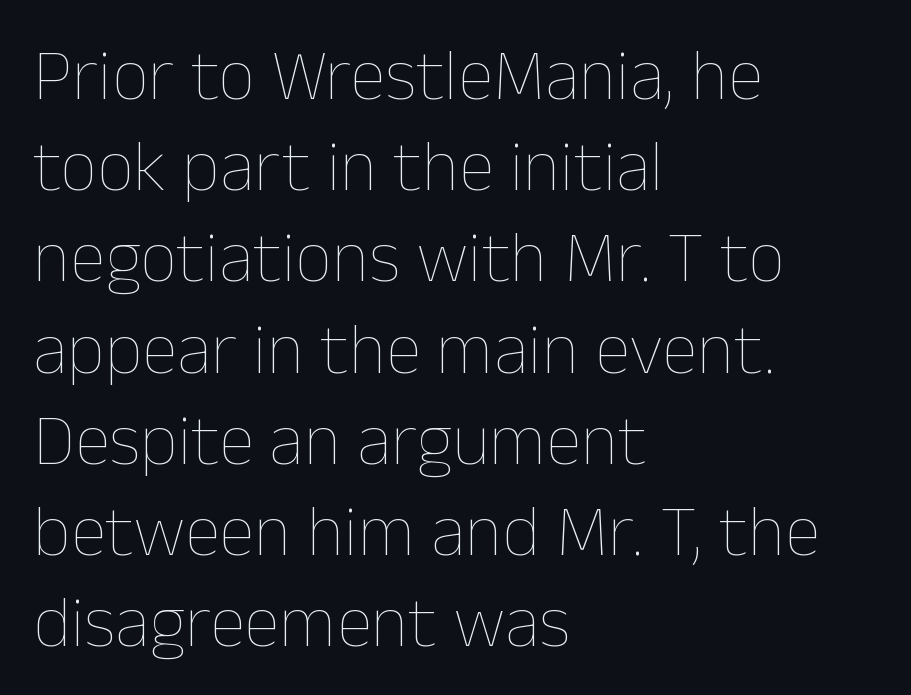
The image shows 73 px thin type, upright; set left-aligned, normal line spacing (1.25x), normal letter spacing, not underlined; low stroke contrast and a medium x-height.
